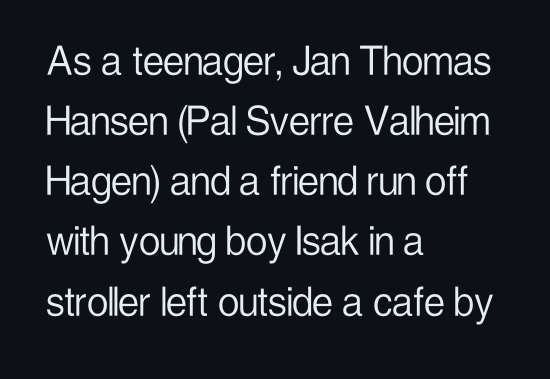
The image shows 47 px light, condensed sans-serif type, upright; set left-aligned, normal line spacing (1.28x), normal letter spacing, not underlined; low stroke contrast and a medium x-height.
